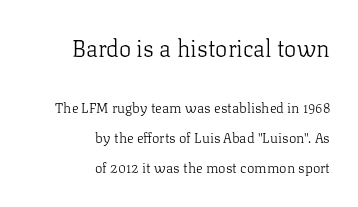
{"italic": "no", "bold": "no", "underline": "no", "align": "right", "line_spacing": "loose", "line_spacing_ratio": 2.13, "letter_spacing": "normal", "letter_spacing_em": 0.0, "larger_block": "first", "size_ratio": 1.64, "glyph_px": 23}
